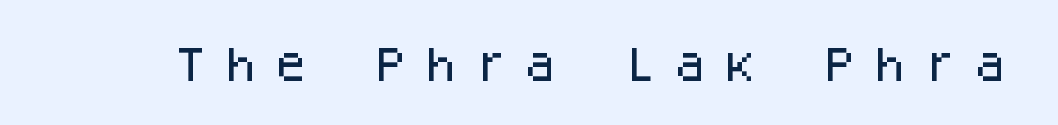
If you drew a line through each stem, it would be perfectly vertical. The line texture is sparse and dotted thanks to wide tracking. The face used here is a sans, in the tradition of grotesques and geometrics. Looks like terminal output: every glyph gets an equal slot. Plain, unruled lines of type.
